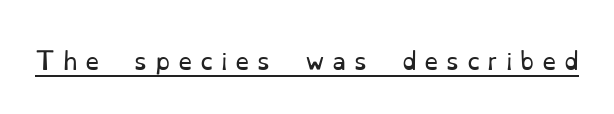
{"italic": "no", "bold": "no", "underline": "yes", "letter_spacing": "wide", "letter_spacing_em": 0.33, "glyph_px": 23}
